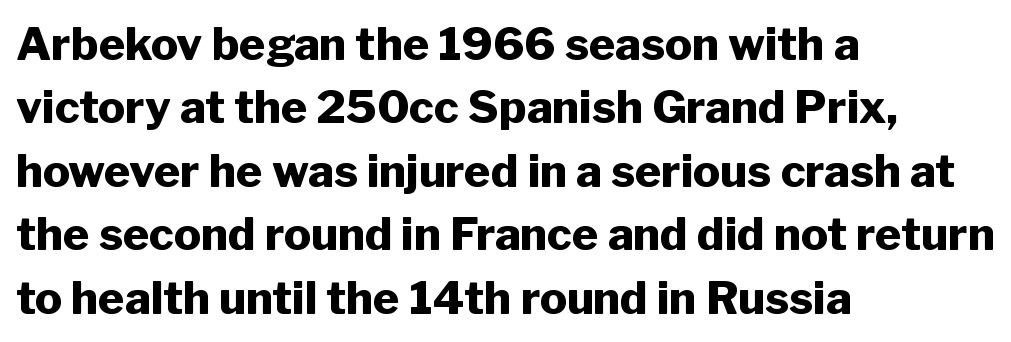
Serifs: no, the terminals of the letterforms are clean. This sample has the flowing, uneven cadence of proportional lettering. Rendered with straight, roman letterforms. You could call the tracking neutral — neither tight nor loose.
